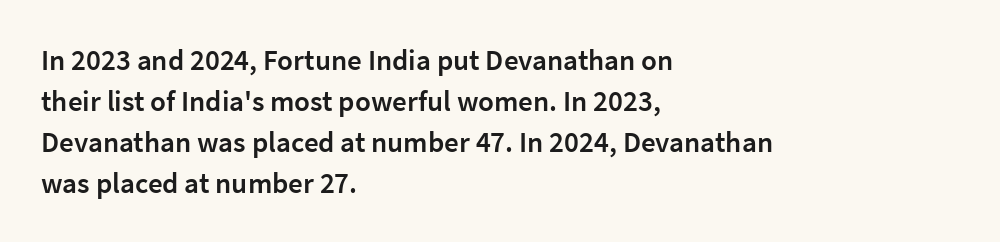
{"serif": "no", "italic": "no", "bold": "semi", "weight": "semibold", "width": "normal", "stroke_contrast": "low", "x_height": "medium", "monospaced": "no", "underline": "no", "align": "left", "line_spacing": "normal", "line_spacing_ratio": 1.41, "letter_spacing": "normal", "letter_spacing_em": 0.0, "glyph_px": 29}
